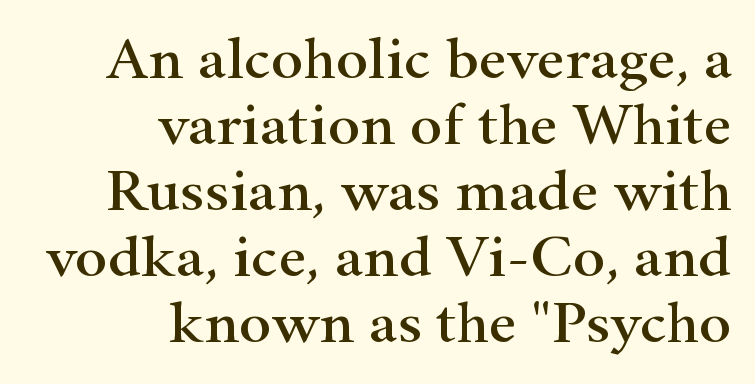
Does the type have serifs? Yes, each stem ends in a small foot. Nobody touched the tracking dial on this one. Tightly led — the rows are bunched. Italic: no, the glyphs are upright roman. Note the varied advance widths — an 'i' is clearly narrower than an 'm'. Reading down the block, your eye finds every line finishing at a fixed right position.
